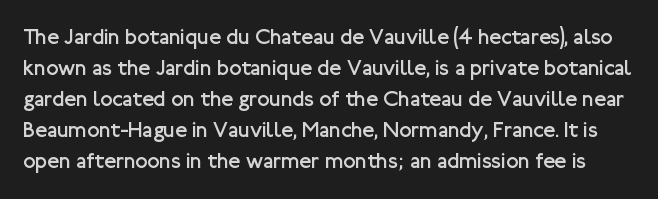
{"italic": "no", "bold": "no", "underline": "no", "line_spacing": "normal", "line_spacing_ratio": 1.41, "letter_spacing": "normal", "letter_spacing_em": 0.0, "glyph_px": 22}
